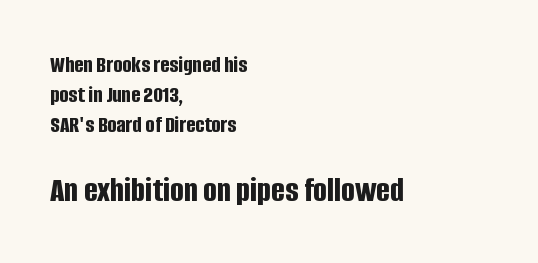
Tracking here is standard; glyphs follow each other at the usual distance. Visually, the bottom section dominates because its glyphs are scaled up. These lines carry a lot of weight — the face is fully bold. You can tell from the bare stems that sans-serif type was used. It's the straight-up-and-down kind of type.
